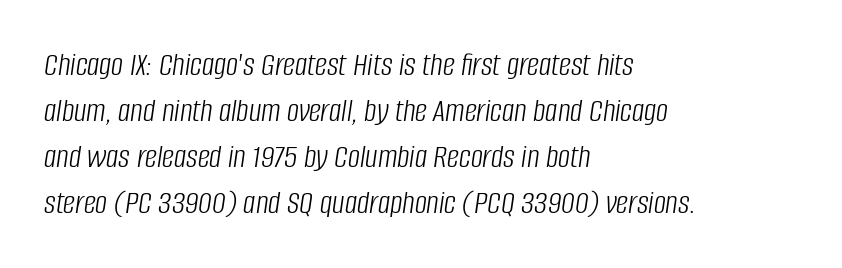
Q: Is the text bold? A: No.
Q: Is the text italic (slanted)? A: Yes, it leans right by about 8 degrees.
Q: Is the text underlined? A: No.
Q: How is the paragraph aligned? A: Left-aligned.
Q: Is the spacing between letters normal or unusually wide? A: Normal.
Q: Is the spacing between lines tight, normal or loose? A: Normal.
Q: Width (condensed, normal, or wide)? A: Condensed.
Q: Stroke contrast? A: Low.
Q: x-height? A: Large.
Q: Monospaced? A: No.
